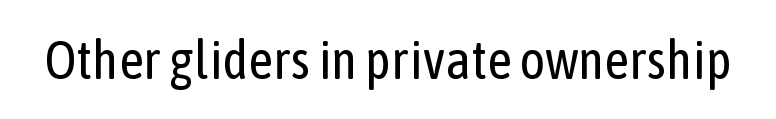
Q: Is the text bold? A: No.
Q: Is the text italic (slanted)? A: No, it is upright.
Q: Is the typeface a serif or a sans-serif typeface? A: Sans-serif.
Q: Is the text underlined? A: No.
Q: Is the spacing between letters normal or unusually wide? A: Normal.
Q: Width (condensed, normal, or wide)? A: Condensed.
Q: Stroke contrast? A: Low.
Q: x-height? A: Medium.
Q: Monospaced? A: No.
